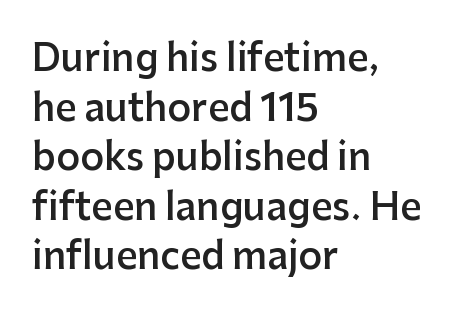
{"serif": "no", "italic": "no", "bold": "semi", "weight": "semibold", "width": "normal", "stroke_contrast": "low", "x_height": "medium", "monospaced": "no", "underline": "no", "align": "left", "line_spacing": "normal", "line_spacing_ratio": 1.34, "letter_spacing": "normal", "letter_spacing_em": 0.0, "glyph_px": 37}
